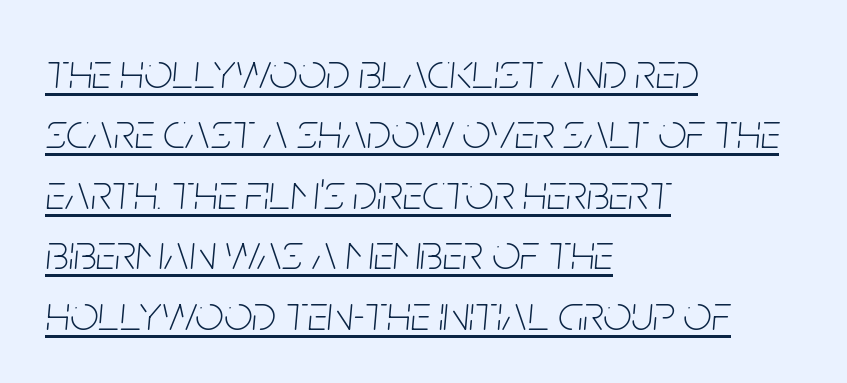
An italicized treatment has been applied to the whole sample. Check the space under the baseline: a stroke is drawn there. Every row of glyphs begins at an identical x-position on the left. Is this a fixed-width face? No — the glyphs have proportional, varying widths.
